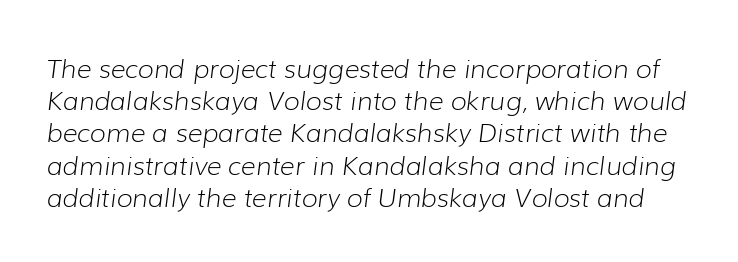
Italic: yes, the glyphs are oblique. Letter spacing: default. Underline: absent. Compared with a typical body face, this is equally light or lighter still.
